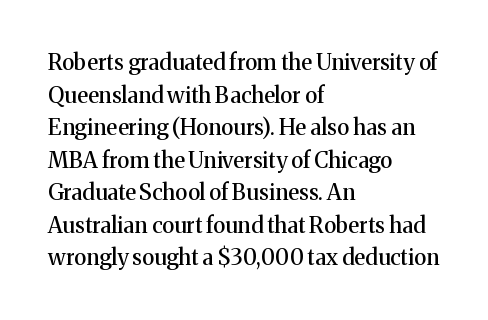
The image shows 22 px text type, upright; set left-aligned, normal line spacing (1.48x), normal letter spacing, not underlined.
